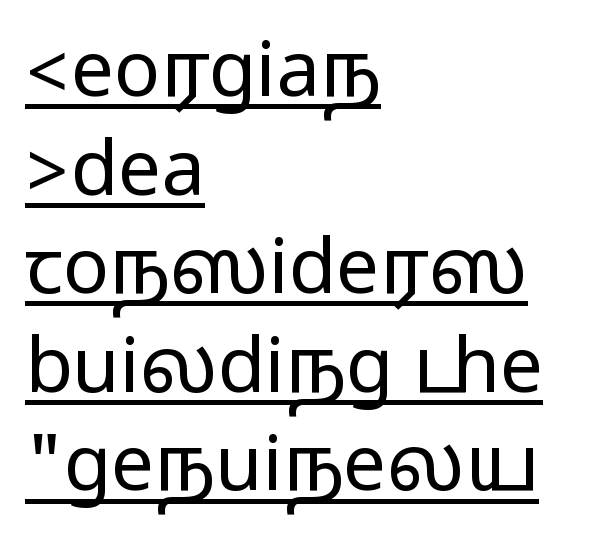
{"serif": "no", "italic": "no", "width": "wide", "stroke_contrast": "medium", "monospaced": "no", "underline": "yes", "align": "left", "line_spacing": "normal", "line_spacing_ratio": 1.28, "letter_spacing": "normal", "letter_spacing_em": 0.0, "glyph_px": 77}
